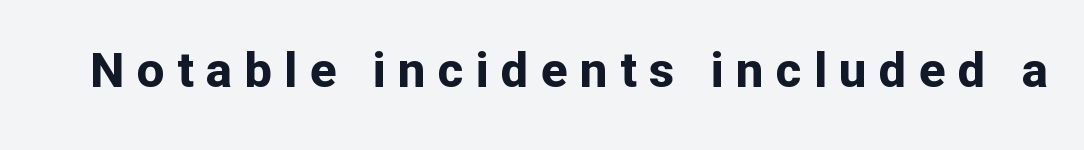
Q: Is the text bold? A: Yes.
Q: Is the text italic (slanted)? A: No, it is upright.
Q: Is the typeface a serif or a sans-serif typeface? A: Sans-serif.
Q: Is the text underlined? A: No.
Q: Is the spacing between letters normal or unusually wide? A: Unusually wide.
Q: Width (condensed, normal, or wide)? A: Normal.
Q: Stroke contrast? A: Low.
Q: x-height? A: Medium.
Q: Monospaced? A: No.
